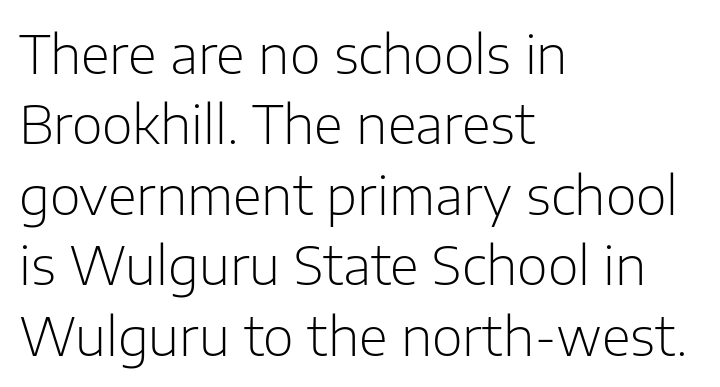
Q: Is the text bold? A: No.
Q: Is the text italic (slanted)? A: No, it is upright.
Q: Is the typeface a serif or a sans-serif typeface? A: Sans-serif.
Q: Is the text underlined? A: No.
Q: How is the paragraph aligned? A: Left-aligned.
Q: Is the spacing between letters normal or unusually wide? A: Normal.
Q: Is the spacing between lines tight, normal or loose? A: Normal.
Q: Width (condensed, normal, or wide)? A: Normal.
Q: Stroke contrast? A: Low.
Q: x-height? A: Medium.
Q: Monospaced? A: No.
